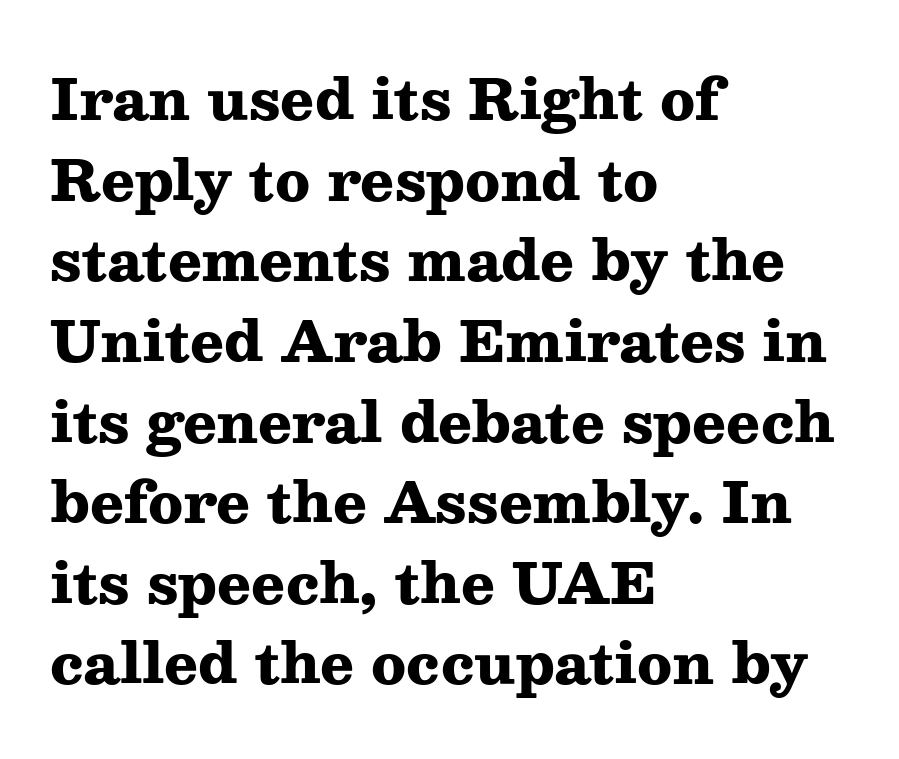
The font is running at its bold setting. Serifs: yes, visible at the terminals of the letterforms. The type is set solid horizontally, with unmodified tracking. Proportional: the letters do not fall into vertical columns. The typography opts for an upright posture over an oblique one. Normally led — the rows are evenly, conventionally spaced.
